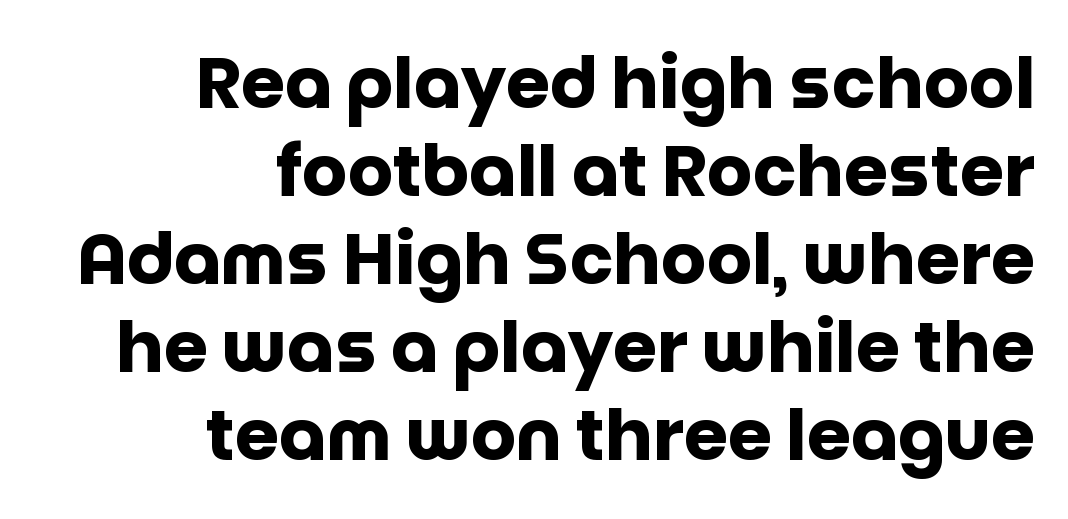
The image shows 71 px heavy sans-serif type, upright; set right-aligned, line spacing 1.24x, normal letter spacing, not underlined; low stroke contrast and a large x-height.
